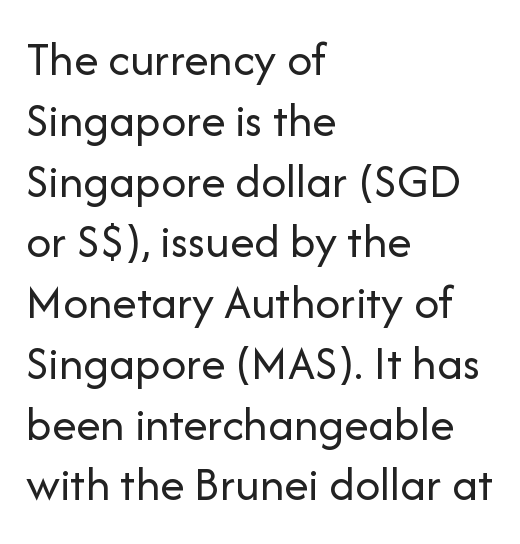
The image shows 49 px regular-weight sans-serif type, upright; set left-aligned, line spacing 1.24x, normal letter spacing, not underlined; low stroke contrast and a medium x-height.
